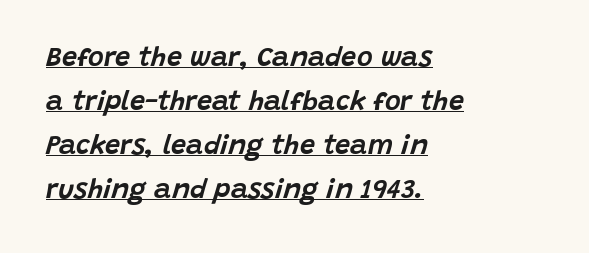
The image shows 27 px text type, italic (leaning right); set left-aligned, normal line spacing (1.63x), normal letter spacing, underlined.
